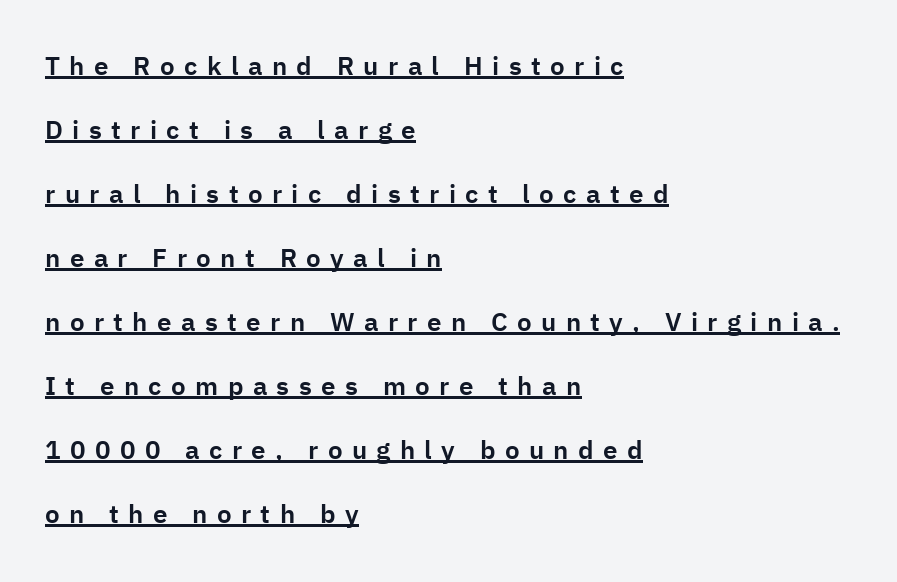
The image shows 26 px text type, upright; set left-aligned, loose line spacing (2.46x), unusually wide letter spacing (+0.36 em), underlined.
